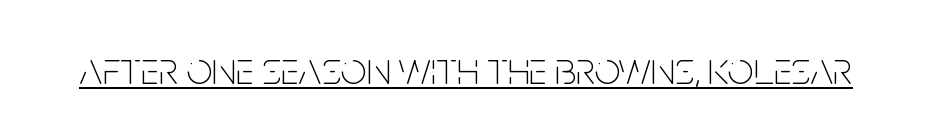
{"serif": "no", "italic": "no", "bold": "no", "weight": "thin", "width": "condensed", "stroke_contrast": "low", "x_height": "large", "monospaced": "no", "underline": "yes", "letter_spacing": "normal", "letter_spacing_em": 0.0, "glyph_px": 46}
